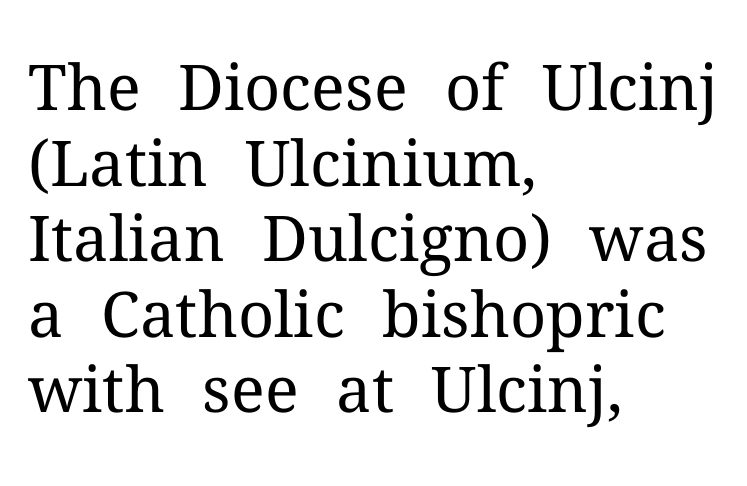
No italicization has been applied; the sample stays upright. These glyphs show unthickened strokes, regular width or finer. A serif font was chosen for this passage. The baseline area is clear.
